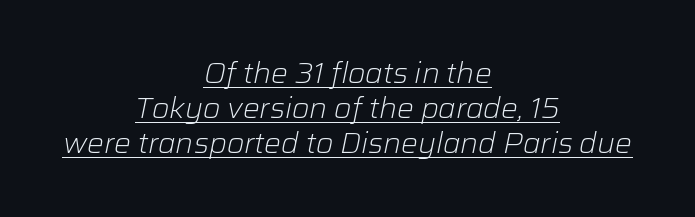
The image shows 28 px light type, italic (leaning right); set centered, normal line spacing (1.25x), normal letter spacing, underlined; low stroke contrast and a medium x-height.
